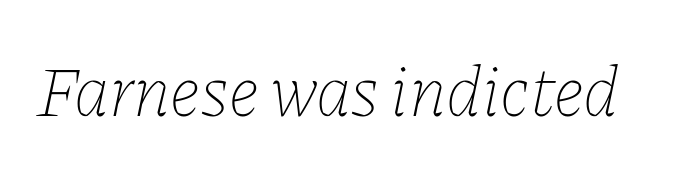
Q: Is the text bold? A: No.
Q: Is the text italic (slanted)? A: Yes, it leans right by about 11 degrees.
Q: Is the text underlined? A: No.
Q: Is the spacing between letters normal or unusually wide? A: Normal.
Q: Width (condensed, normal, or wide)? A: Normal.
Q: Stroke contrast? A: Low.
Q: x-height? A: Medium.
Q: Monospaced? A: No.
